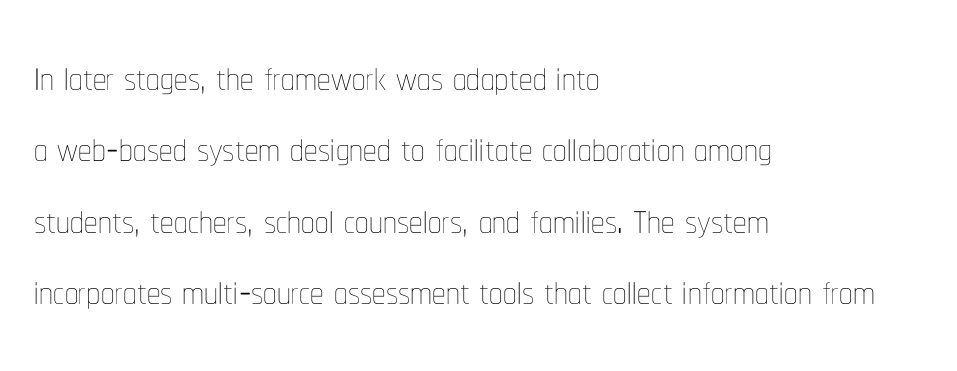
{"italic": "no", "bold": "no", "weight": "thin", "width": "condensed", "stroke_contrast": "low", "x_height": "medium", "monospaced": "no", "underline": "no", "align": "left", "line_spacing": "normal", "line_spacing_ratio": 1.32, "letter_spacing": "normal", "letter_spacing_em": 0.0, "glyph_px": 54}
